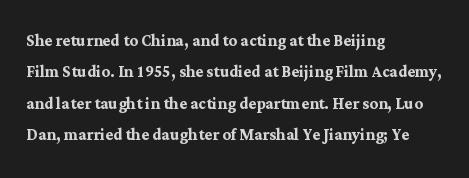
Q: Is the text bold? A: Yes.
Q: Is the text italic (slanted)? A: No, it is upright.
Q: Is the text underlined? A: No.
Q: How is the paragraph aligned? A: Left-aligned.
Q: Is the spacing between letters normal or unusually wide? A: Normal.
Q: Is the spacing between lines tight, normal or loose? A: Normal.
